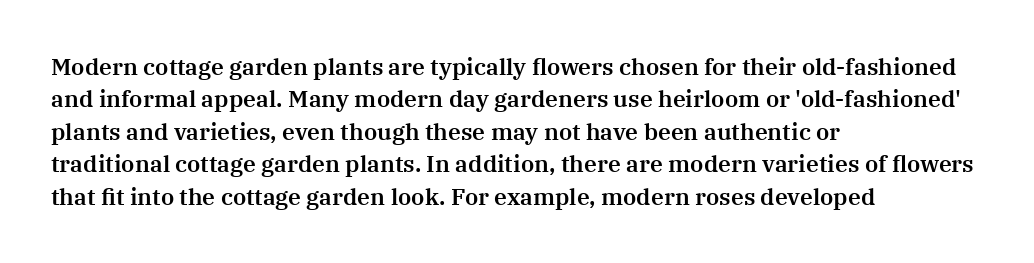
Q: Is the text italic (slanted)? A: No, it is upright.
Q: Is the text underlined? A: No.
Q: How is the paragraph aligned? A: Left-aligned.
Q: Is the spacing between letters normal or unusually wide? A: Normal.
Q: Is the spacing between lines tight, normal or loose? A: Normal.
